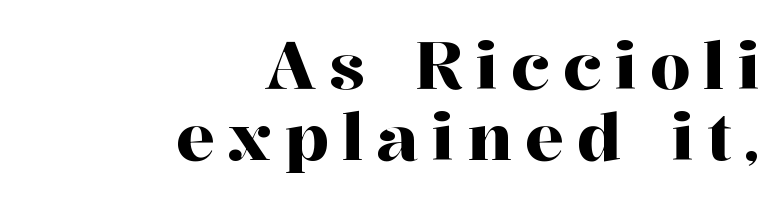
The image shows 65 px serif type, upright; set right-aligned, tight line spacing (1.1x), unusually wide letter spacing (+0.2 em), not underlined; high stroke contrast and a medium x-height.
